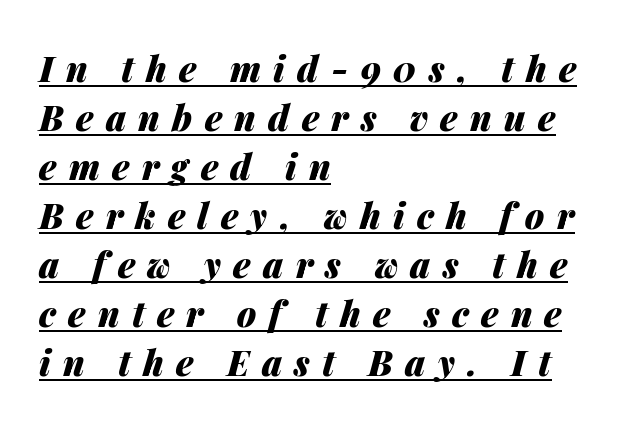
{"italic": "yes", "lean": "right", "slant_degrees": 14, "bold": "yes", "weight": "heavy", "width": "normal", "stroke_contrast": "medium", "x_height": "medium", "monospaced": "no", "underline": "yes", "align": "left", "line_spacing": "normal", "line_spacing_ratio": 1.4, "letter_spacing": "wide", "letter_spacing_em": 0.35, "glyph_px": 35}
